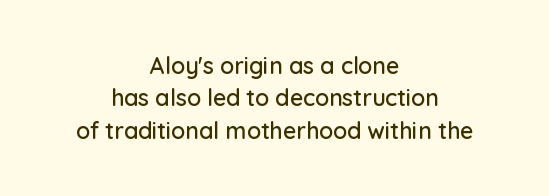
No extra tracking has been applied to these lines. Designer's note — italics off, roman on. The passage shown stacks its lines at a standard gap. Compared with a flush-left layout, this one balances lines on the center instead. The space directly below the letters is spotless.
